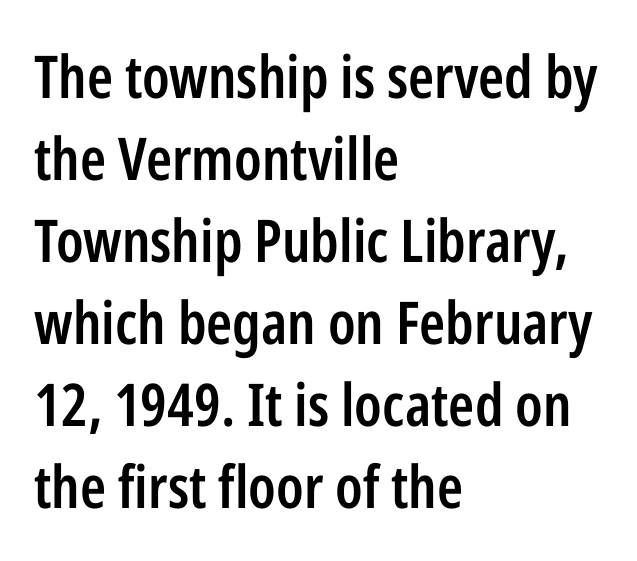
Q: Is the text bold? A: Semi-bold.
Q: Is the text italic (slanted)? A: No, it is upright.
Q: Is the typeface a serif or a sans-serif typeface? A: Sans-serif.
Q: Is the text underlined? A: No.
Q: How is the paragraph aligned? A: Left-aligned.
Q: Is the spacing between letters normal or unusually wide? A: Normal.
Q: Is the spacing between lines tight, normal or loose? A: Normal.
Q: Width (condensed, normal, or wide)? A: Condensed.
Q: Stroke contrast? A: Low.
Q: x-height? A: Medium.
Q: Monospaced? A: No.
